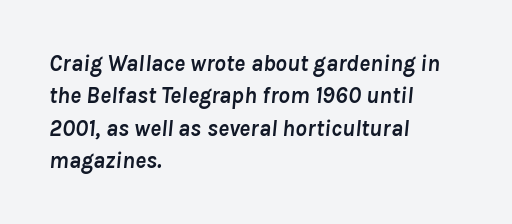
Tall strokes in this sample are angled rather than plumb. The sample has been set heavy, in full bold. The words here are not underlined. The tracking reads as untouched default to a designer's eye. Reading down the block, your eye returns to a fixed left position each line. Interline gaps are of average width in this sample.
